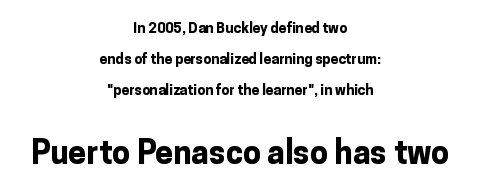
Q: Is the text bold? A: Yes.
Q: Is the text italic (slanted)? A: No, it is upright.
Q: Is the typeface a serif or a sans-serif typeface? A: Sans-serif.
Q: Is the text underlined? A: No.
Q: How is the paragraph aligned? A: Centered.
Q: Is the spacing between letters normal or unusually wide? A: Normal.
Q: Is the spacing between lines tight, normal or loose? A: Loose.
Q: Which block of text is set in a larger size, the first (top) or the second (bottom)? A: The second (bottom) one.
Q: Width (condensed, normal, or wide)? A: Normal.
Q: Stroke contrast? A: Low.
Q: x-height? A: Medium.
Q: Monospaced? A: No.
